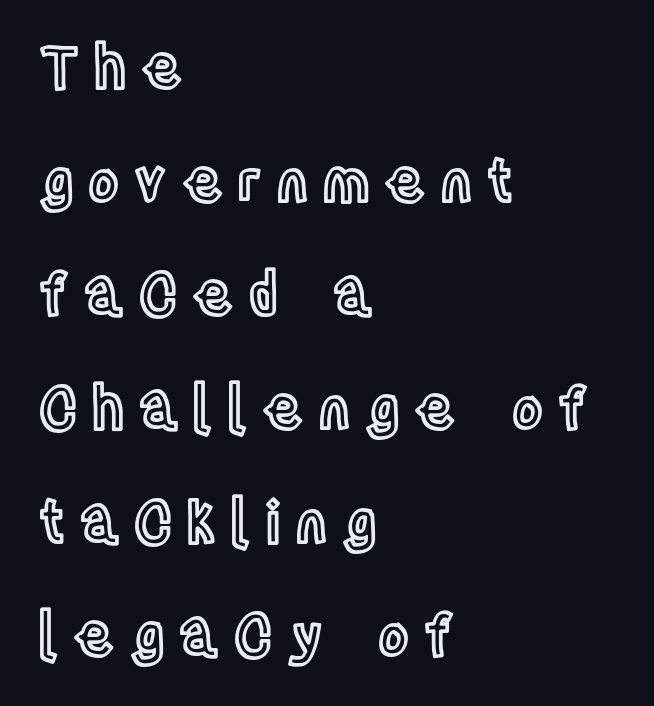
{"italic": "no", "width": "condensed", "x_height": "large", "monospaced": "no", "underline": "no", "align": "left", "line_spacing": "loose", "line_spacing_ratio": 1.96, "letter_spacing": "wide", "letter_spacing_em": 0.26, "glyph_px": 58}
